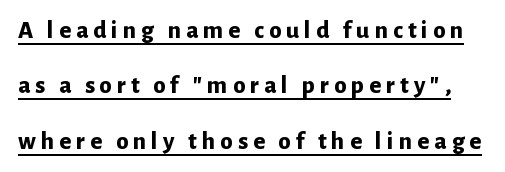
Q: Is the text bold? A: Yes.
Q: Is the text italic (slanted)? A: No, it is upright.
Q: Is the text underlined? A: Yes.
Q: Is the spacing between letters normal or unusually wide? A: Unusually wide.
Q: Is the spacing between lines tight, normal or loose? A: Loose.
